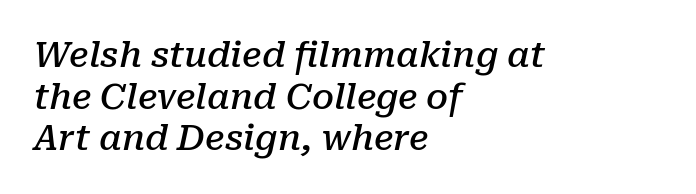
Classification — serif. The passage shown is not underscored anywhere. The typesetting leans somewhat heavy: a semibold. A classic flush-left, rag-right setting is used for this passage. Character widths vary here, with narrow letters taking less room than wide ones. Honestly, the letter spacing is just normal — you wouldn't notice it.
